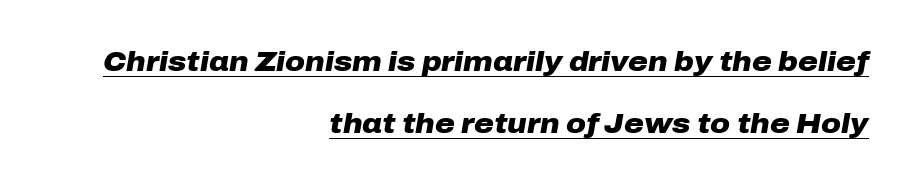
Thick stems and heavy bowls — unmistakably bold. Inter-character spacing is left at the font's built-in metrics. A great deal of white space separates one row of letters from the next. Each line ends at the same right margin while the left side varies. The face used here appears with an underline applied. Designer's note — italics engaged.
